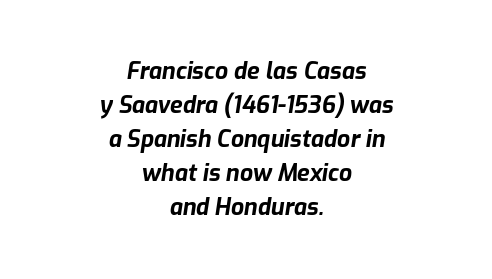
{"italic": "yes", "lean": "right", "slant_degrees": 9, "bold": "yes", "underline": "no", "align": "center", "line_spacing": "normal", "line_spacing_ratio": 1.48, "letter_spacing": "normal", "letter_spacing_em": 0.0, "glyph_px": 23}
